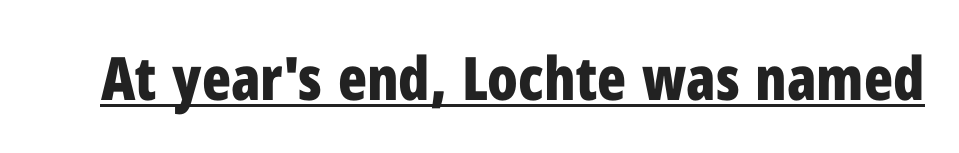
Compared with undecorated copy, this sample adds a rule below the words. The axis of the letterforms is exactly vertical. Look at the stroke-to-counter ratio: heavy, a bold. The passage shown has conventional tracking throughout. You could not count columns in this text — the font is proportionally spaced. Each letter's strokes conclude bluntly, with no projecting serifs.
